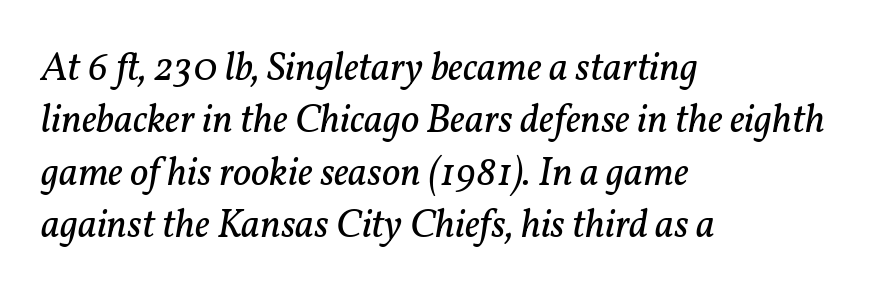
Q: Is the text bold? A: No.
Q: Is the text italic (slanted)? A: Yes, it leans right by about 11 degrees.
Q: Is the typeface a serif or a sans-serif typeface? A: Serif.
Q: Is the text underlined? A: No.
Q: How is the paragraph aligned? A: Left-aligned.
Q: Is the spacing between letters normal or unusually wide? A: Normal.
Q: Is the spacing between lines tight, normal or loose? A: Normal.
Q: Width (condensed, normal, or wide)? A: Normal.
Q: Stroke contrast? A: Low.
Q: x-height? A: Medium.
Q: Monospaced? A: No.
